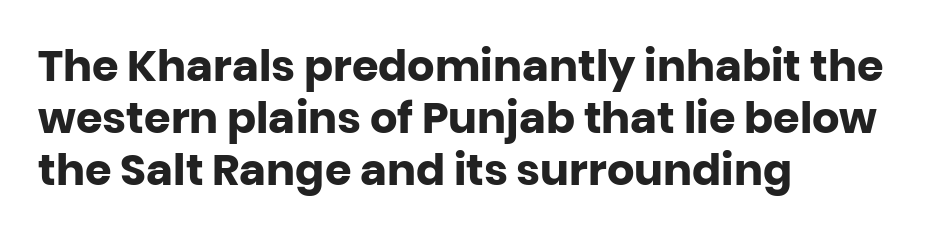
Note the varied advance widths — an 'i' is clearly narrower than an 'm'. This is sans-serif lettering, the kind often seen on screens and signage. Underlining? Definitely not there. This is heavy type, rendered in bold. Casual observation: everything's shoved over to the left. The font's upright variant was chosen for this text.
